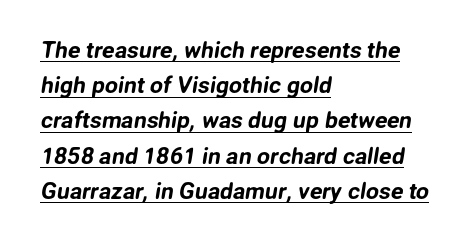
The image shows 23 px text type; set left-aligned, normal line spacing (1.53x), normal letter spacing, underlined.
